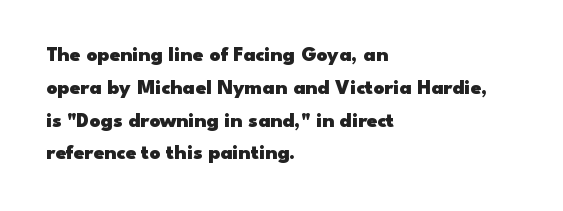
The image shows 21 px bold type, upright; set left-aligned, normal line spacing (1.56x), normal letter spacing, not underlined.
